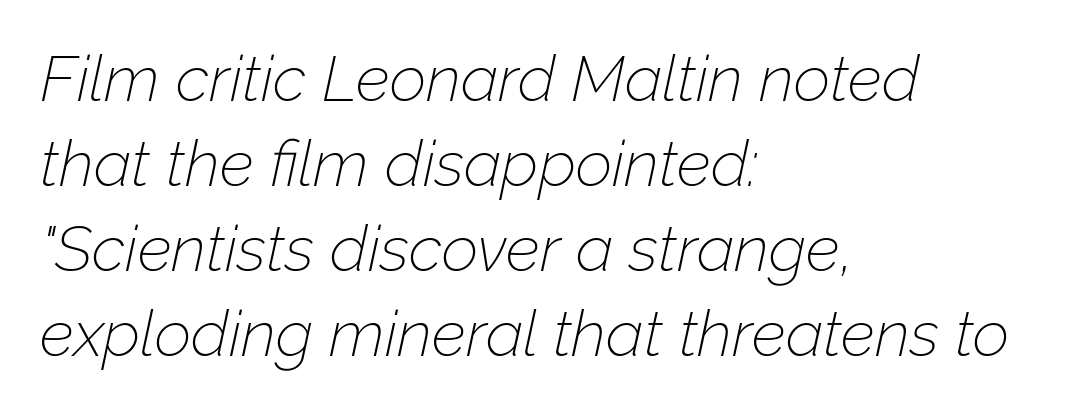
{"italic": "yes", "lean": "right", "slant_degrees": 12, "bold": "no", "weight": "thin", "width": "normal", "stroke_contrast": "low", "x_height": "medium", "monospaced": "no", "underline": "no", "align": "left", "line_spacing": "normal", "line_spacing_ratio": 1.33, "letter_spacing": "normal", "letter_spacing_em": 0.0, "glyph_px": 64}
